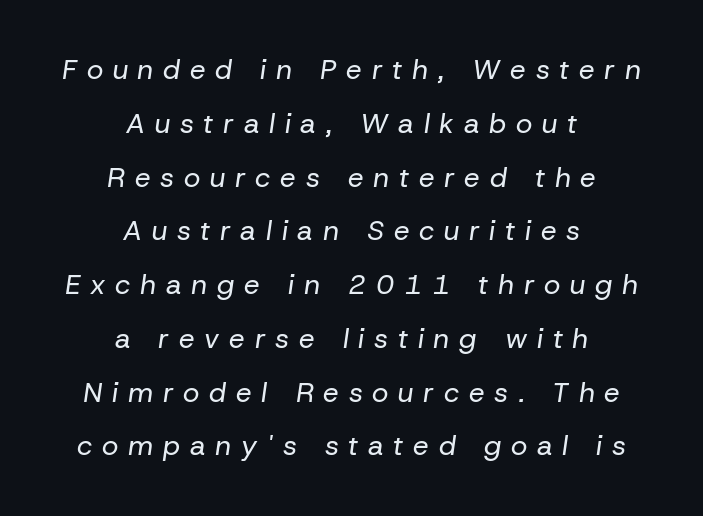
This block would shrink considerably if given ordinary leading; it's expanded now. The text carries the slant typical of an italic or oblique font. Inter-character spacing is expanded well beyond the font's built-in metrics. Teacher's note: observe the equal gaps on both sides — that is centered alignment.
